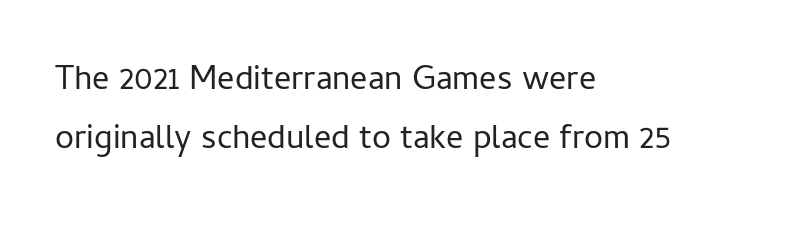
Q: Is the text bold? A: No.
Q: Is the text italic (slanted)? A: No, it is upright.
Q: Is the typeface a serif or a sans-serif typeface? A: Sans-serif.
Q: Is the text underlined? A: No.
Q: How is the paragraph aligned? A: Left-aligned.
Q: Is the spacing between letters normal or unusually wide? A: Normal.
Q: Width (condensed, normal, or wide)? A: Normal.
Q: Stroke contrast? A: Low.
Q: x-height? A: Medium.
Q: Monospaced? A: No.
